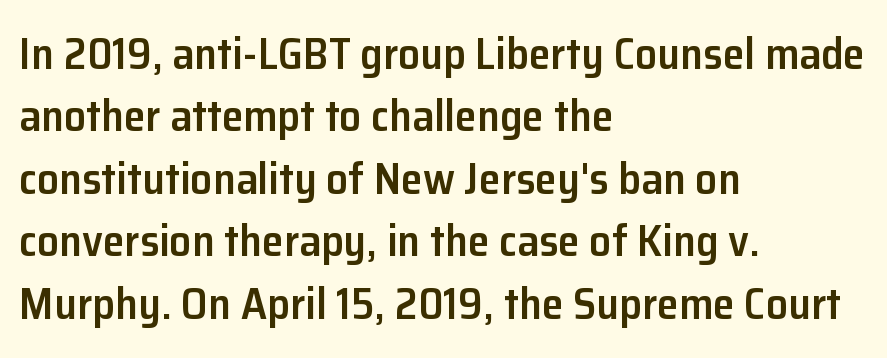
Q: Is the text bold? A: Semi-bold.
Q: Is the text italic (slanted)? A: No, it is upright.
Q: Is the typeface a serif or a sans-serif typeface? A: Sans-serif.
Q: Is the text underlined? A: No.
Q: How is the paragraph aligned? A: Left-aligned.
Q: Is the spacing between letters normal or unusually wide? A: Normal.
Q: Is the spacing between lines tight, normal or loose? A: Normal.
Q: Width (condensed, normal, or wide)? A: Normal.
Q: Stroke contrast? A: Low.
Q: x-height? A: Medium.
Q: Monospaced? A: No.
